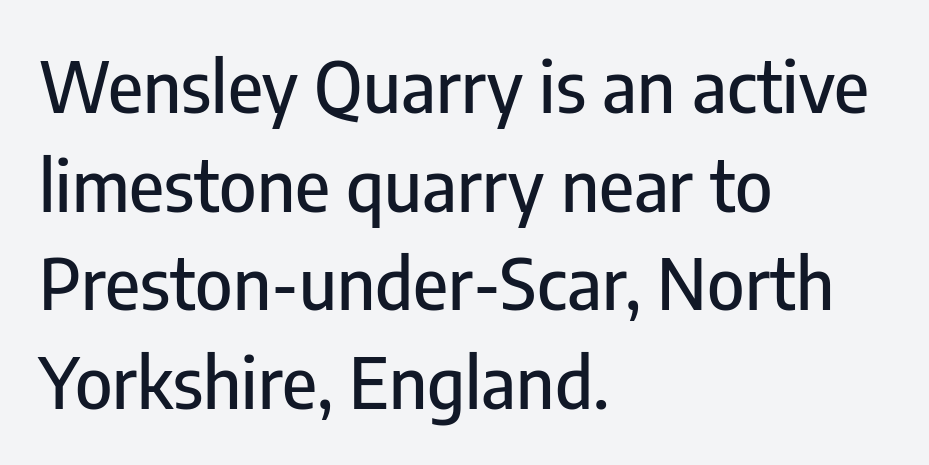
Normally led — the rows are evenly, conventionally spaced. Characters remain perfectly vertical along every line. You could not count columns in this text — the font is proportionally spaced. I'd call this a sans setting — the letters go barefoot.
